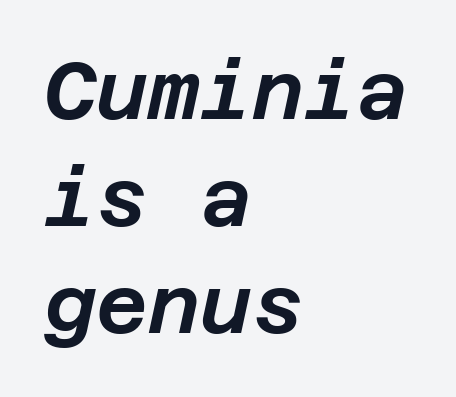
The image shows 80 px text type, italic (leaning right); set left-aligned, normal line spacing (1.34x), normal letter spacing, not underlined; low stroke contrast and a large x-height.
